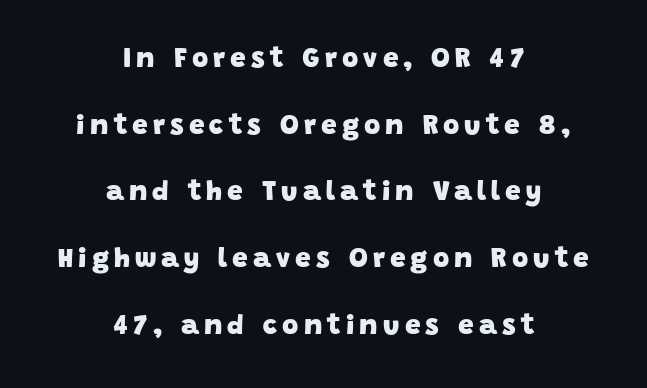
The image shows 28 px heavy sans-serif type; set centered, loose line spacing (2.38x), not underlined; low stroke contrast and a large x-height.
